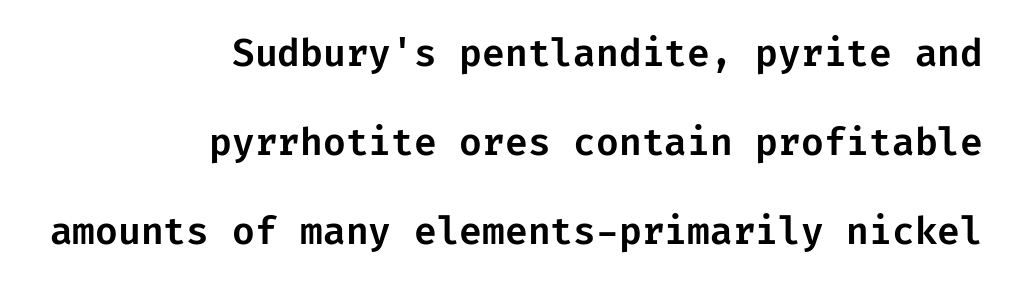
Q: Is the text italic (slanted)? A: No, it is upright.
Q: Is the typeface a serif or a sans-serif typeface? A: Sans-serif.
Q: Is the text underlined? A: No.
Q: How is the paragraph aligned? A: Right-aligned.
Q: Is the spacing between letters normal or unusually wide? A: Normal.
Q: Is the spacing between lines tight, normal or loose? A: Loose.
Q: Width (condensed, normal, or wide)? A: Normal.
Q: Stroke contrast? A: Low.
Q: x-height? A: Medium.
